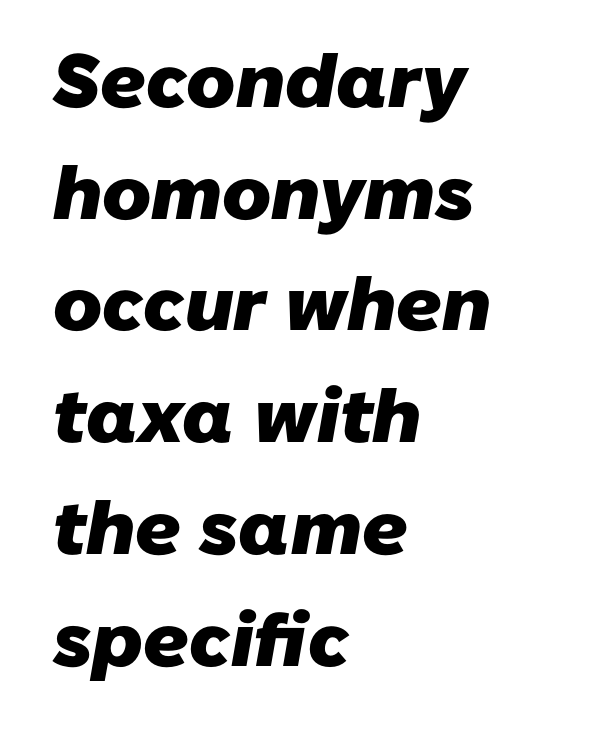
Q: Is the text bold? A: Yes.
Q: Is the typeface a serif or a sans-serif typeface? A: Sans-serif.
Q: Is the text underlined? A: No.
Q: How is the paragraph aligned? A: Left-aligned.
Q: Is the spacing between letters normal or unusually wide? A: Normal.
Q: Is the spacing between lines tight, normal or loose? A: Normal.
Q: Width (condensed, normal, or wide)? A: Normal.
Q: Stroke contrast? A: Low.
Q: x-height? A: Medium.
Q: Monospaced? A: No.
